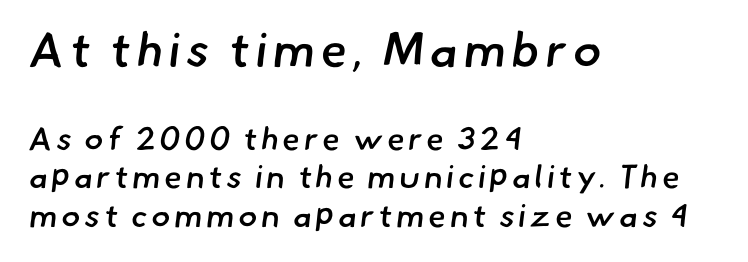
The initial chunk of copy outweighs the following chunk in type size. The face used here is a semibold: visibly heavier than regular, lighter than bold. The ragged edge is on the right, which tells us the setting is flush left. Proportional: the letters do not fall into vertical columns. This rendering features lettering with no underline.
